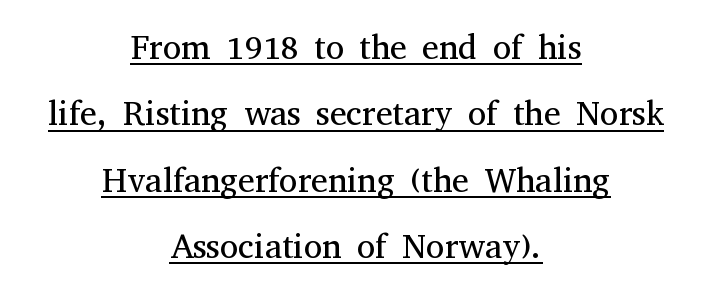
{"serif": "yes", "italic": "no", "bold": "no", "weight": "regular", "width": "normal", "stroke_contrast": "medium", "x_height": "medium", "monospaced": "no", "underline": "yes", "align": "center", "line_spacing": "loose", "line_spacing_ratio": 1.95, "letter_spacing": "normal", "letter_spacing_em": 0.0, "glyph_px": 34}
